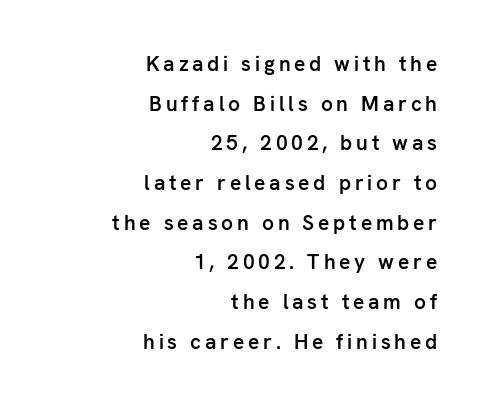
{"italic": "no", "bold": "semi", "underline": "no", "align": "right", "line_spacing_ratio": 1.89, "glyph_px": 21}
